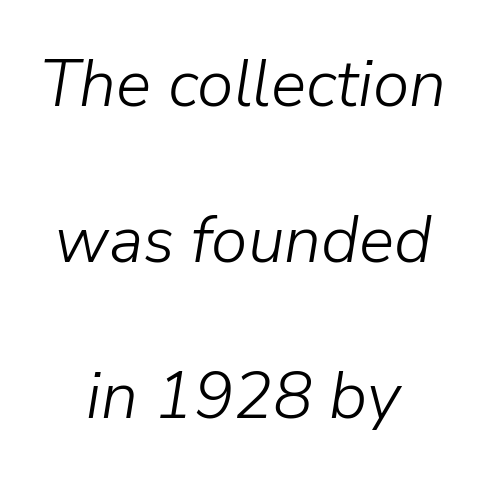
Q: Is the text bold? A: No.
Q: Is the text italic (slanted)? A: Yes, it leans right by about 9 degrees.
Q: Is the text underlined? A: No.
Q: How is the paragraph aligned? A: Centered.
Q: Is the spacing between letters normal or unusually wide? A: Normal.
Q: Is the spacing between lines tight, normal or loose? A: Loose.
Q: Width (condensed, normal, or wide)? A: Normal.
Q: Stroke contrast? A: Low.
Q: x-height? A: Medium.
Q: Monospaced? A: No.
